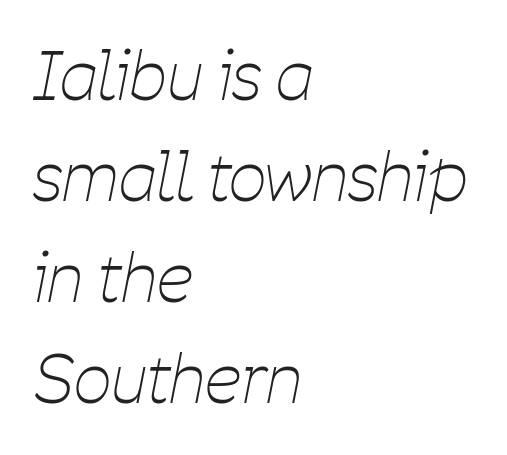
{"italic": "yes", "lean": "right", "slant_degrees": 11, "bold": "no", "weight": "thin", "width": "condensed", "stroke_contrast": "low", "x_height": "medium", "monospaced": "no", "underline": "no", "align": "left", "line_spacing": "normal", "line_spacing_ratio": 1.53, "letter_spacing": "normal", "letter_spacing_em": 0.0, "glyph_px": 66}
